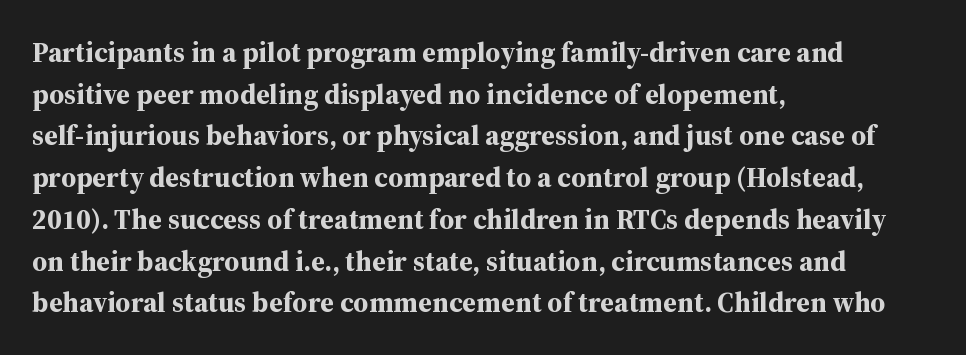
{"serif": "yes", "italic": "no", "bold": "yes", "weight": "bold", "width": "normal", "stroke_contrast": "medium", "x_height": "medium", "monospaced": "no", "underline": "no", "align": "left", "line_spacing": "normal", "line_spacing_ratio": 1.49, "letter_spacing": "normal", "letter_spacing_em": 0.0, "glyph_px": 28}
